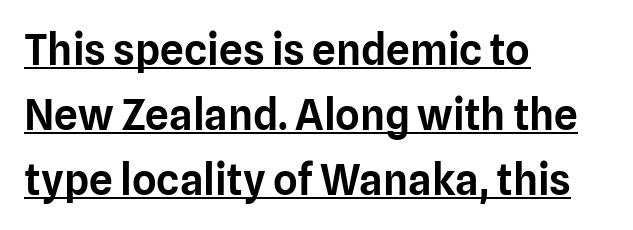
The image shows 42 px sans-serif type, upright; set left-aligned, normal line spacing (1.55x), normal letter spacing, underlined; low stroke contrast and a medium x-height.
